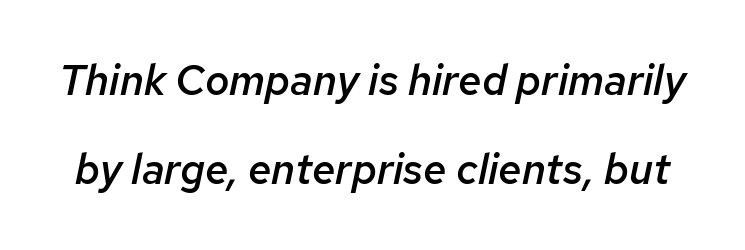
Descenders are the only things crossing below the line. The glyphs have the mass of a demibold cut, below bold. Character widths vary here, with narrow letters taking less room than wide ones. The space between consecutive lines is lavish. This rendering leaves character spacing at its baseline value. Yep, that's italic — everything's leaning.
